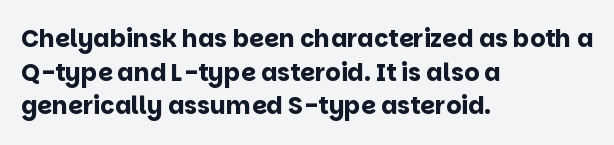
Any mark beneath the type? The region is blank. Regular leading. The face used here is rendered with its standard letterfit. These words are printed bold, with thick strokes throughout. Italic? Not at all — the glyphs are vertical. Left-aligned paragraph, ragged on the right.
